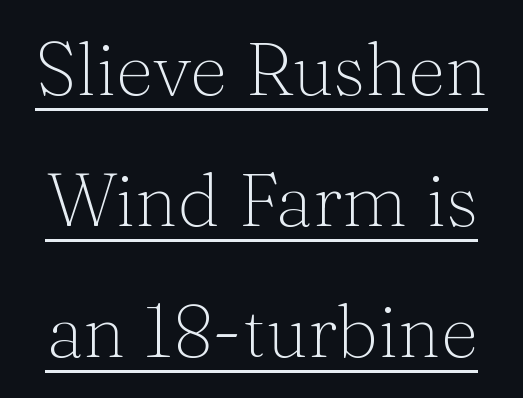
Q: Is the text bold? A: No.
Q: Is the text italic (slanted)? A: No, it is upright.
Q: Is the typeface a serif or a sans-serif typeface? A: Serif.
Q: Is the text underlined? A: Yes.
Q: Is the spacing between letters normal or unusually wide? A: Normal.
Q: Width (condensed, normal, or wide)? A: Normal.
Q: Stroke contrast? A: Medium.
Q: x-height? A: Medium.
Q: Monospaced? A: No.
